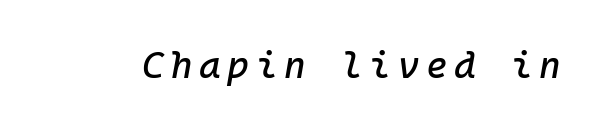
The image shows 37 px text type, italic (leaning right), monospaced; set not underlined; low stroke contrast and a medium x-height.
